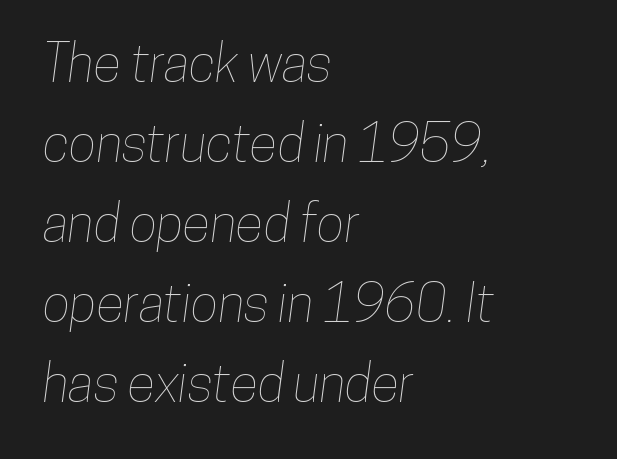
The image shows 52 px condensed type; set left-aligned, normal line spacing (1.54x), normal letter spacing, not underlined; low stroke contrast and a medium x-height.
